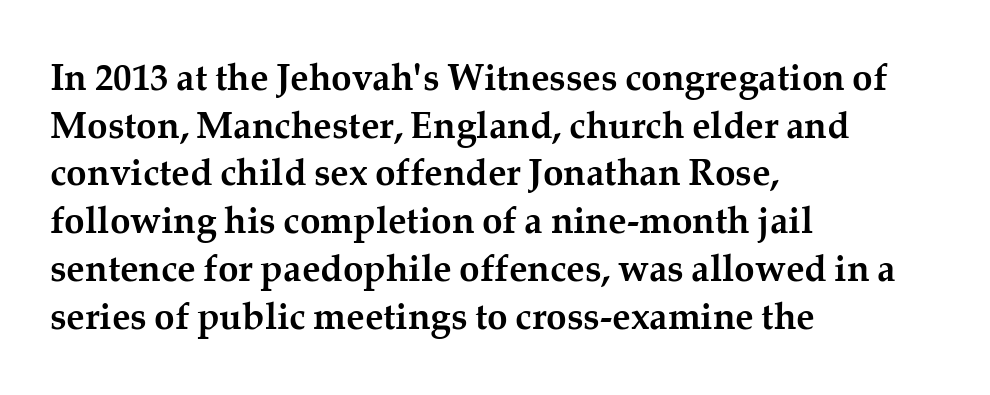
{"serif": "yes", "italic": "no", "bold": "yes", "weight": "semibold", "width": "normal", "stroke_contrast": "medium", "x_height": "medium", "monospaced": "no", "underline": "no", "align": "left", "line_spacing": "normal", "line_spacing_ratio": 1.29, "letter_spacing": "normal", "letter_spacing_em": 0.0, "glyph_px": 37}
